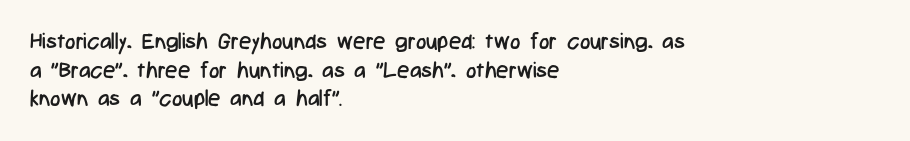
Check the space under the baseline: it is left empty. Characters follow at the spacing the type designer built in. These glyphs show unthickened strokes, regular width or finer. This is the regular roman posture of the typeface. A typesetter would call this leading conventional body-copy spacing. The compositor pushed each line to the left boundary.
